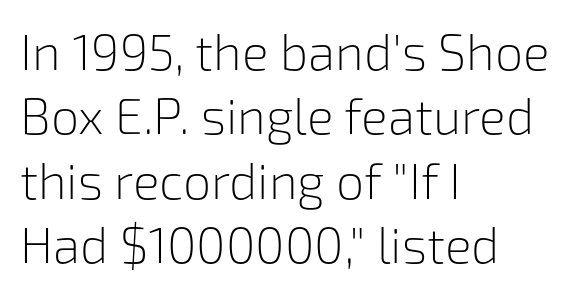
Stroke mass is kept to a normal reading level or below. Spacing between characters is what you'd get straight out of the box. A typesetter would label this face a sans. Horizontally, the lines are justified to the leading edge only.
